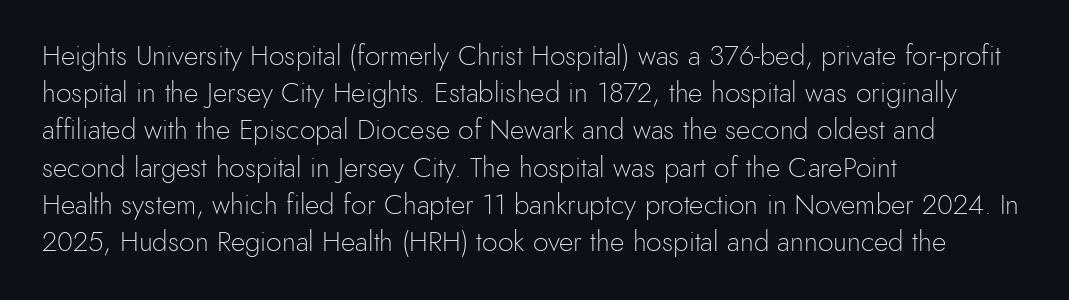
Rule under the text: the space is simply empty. The cut favours lightness, reaching ordinary text weight at its darkest. The letters carry no serifs — their stems end cleanly without finishing strokes. Horizontal bands of white between lines are of average thickness. The rendering anchors every line to the left-hand side.
